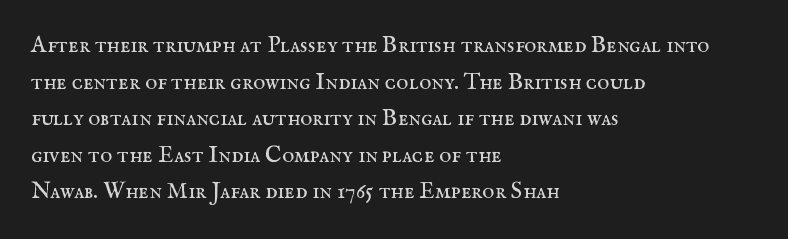
Notice how descenders clear the ascenders below comfortably — that's standard leading. Heft: none added — not bold. Posture: upright roman. The tracking reads as untouched default to a designer's eye. If you drew a ruler down the left edge, every line would touch it.
